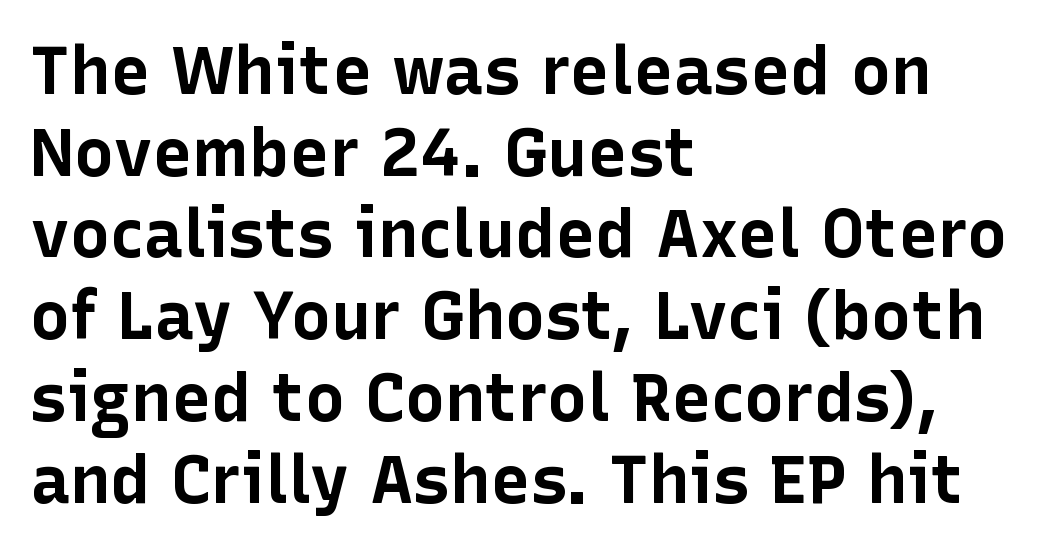
Q: Is the text bold? A: Yes.
Q: Is the text italic (slanted)? A: No, it is upright.
Q: Is the typeface a serif or a sans-serif typeface? A: Sans-serif.
Q: Is the text underlined? A: No.
Q: How is the paragraph aligned? A: Left-aligned.
Q: Is the spacing between letters normal or unusually wide? A: Normal.
Q: Width (condensed, normal, or wide)? A: Normal.
Q: Stroke contrast? A: Low.
Q: x-height? A: Medium.
Q: Monospaced? A: No.
